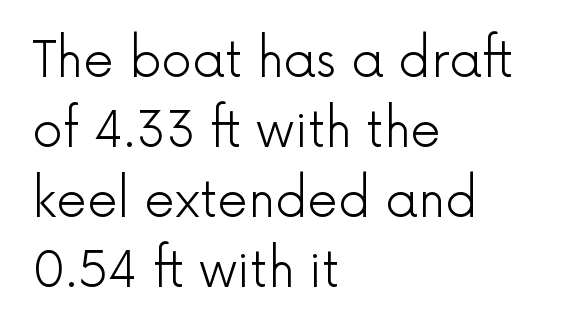
These lines are rendered in a variable-pitch font. Just letters on the line, the space beneath them empty. Look at the tracking — it's just the regular setting, nothing added. This reads as an unemphasized weight, regular at the heaviest. The rows are spaced the way most documents space them. A classic flush-left, rag-right setting is used for this passage.
